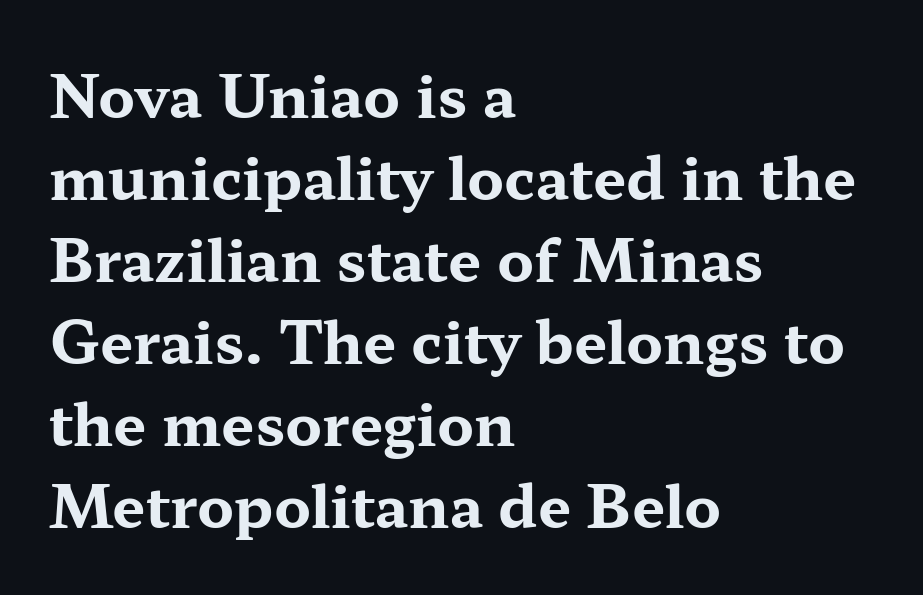
{"serif": "yes", "italic": "no", "bold": "yes", "weight": "bold", "width": "wide", "stroke_contrast": "medium", "x_height": "medium", "monospaced": "no", "underline": "no", "align": "left", "line_spacing": "normal", "line_spacing_ratio": 1.39, "letter_spacing": "normal", "letter_spacing_em": 0.0, "glyph_px": 59}
